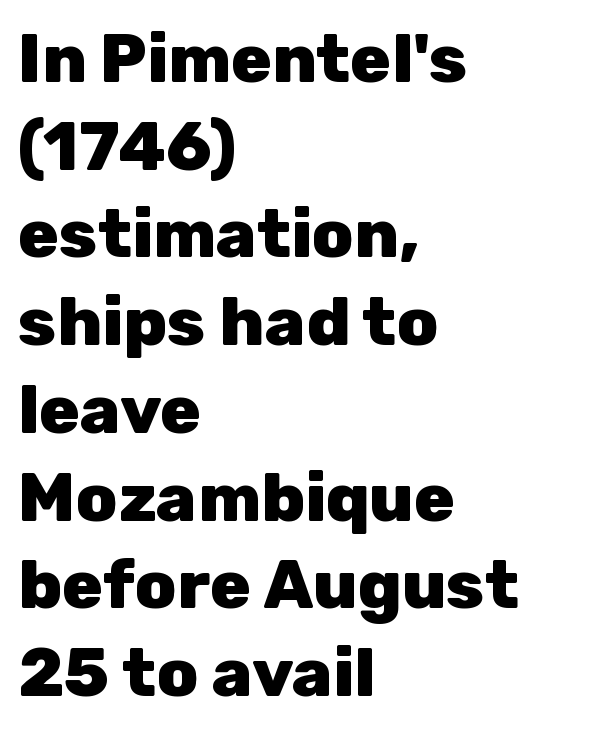
The leading is moderate, giving the passage an even texture. Nobody drew a line under any word here. Spacing verdict: proportional, widths tailored to each character. Posture: vertical.
